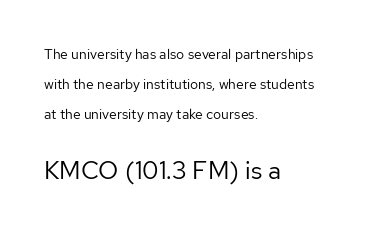
Here the glyphs are tracked normally, forming tight word shapes. A quiet, ordinary-to-light weight characterises the typeface. Each row of text sits above clean, open space. The paragraph has a hard left edge and a soft right edge.
